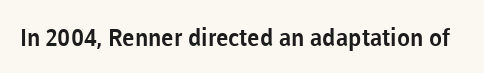
Q: Is the text italic (slanted)? A: No, it is upright.
Q: Is the text underlined? A: No.
Q: Is the spacing between letters normal or unusually wide? A: Normal.
